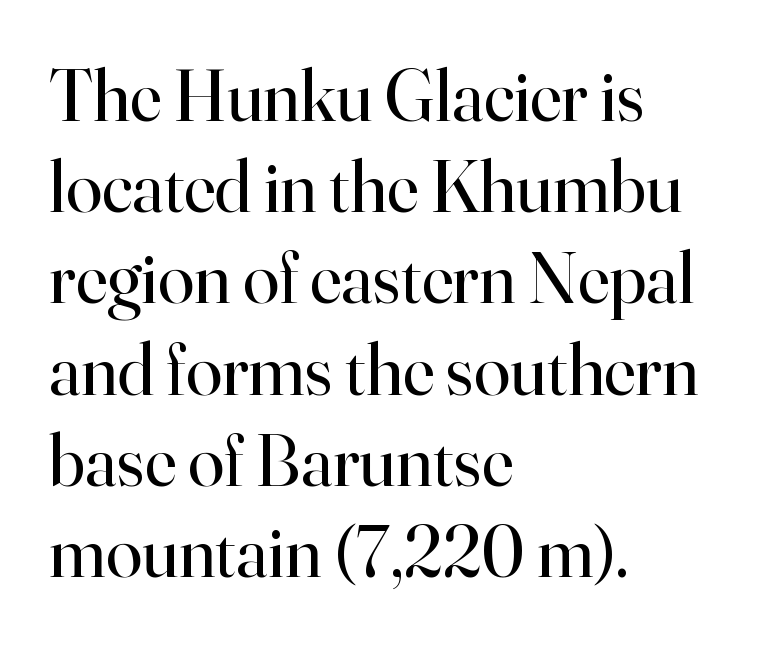
The image shows 73 px regular-weight serif type, upright; set left-aligned, normal line spacing (1.25x), normal letter spacing, not underlined; high stroke contrast and a small x-height.
